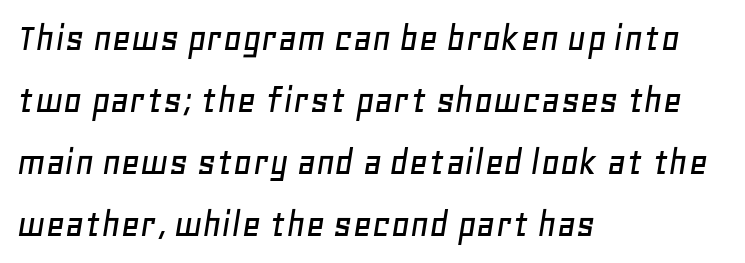
Compared with ordinary roman type, these characters are visibly tilted. Leading: standard. Notice how the passage keeps a crisp vertical edge on the left only. The baseline area is clear.
